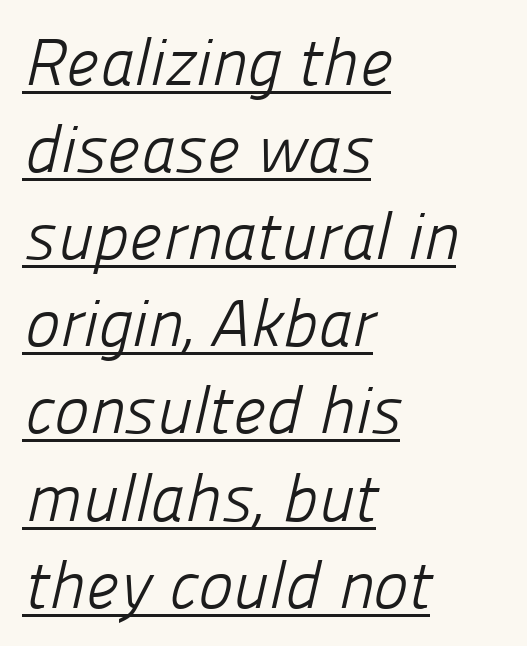
Q: Is the text bold? A: No.
Q: Is the typeface a serif or a sans-serif typeface? A: Sans-serif.
Q: Is the text underlined? A: Yes.
Q: How is the paragraph aligned? A: Left-aligned.
Q: Is the spacing between letters normal or unusually wide? A: Normal.
Q: Is the spacing between lines tight, normal or loose? A: Normal.
Q: Width (condensed, normal, or wide)? A: Normal.
Q: Stroke contrast? A: Low.
Q: x-height? A: Medium.
Q: Monospaced? A: No.
